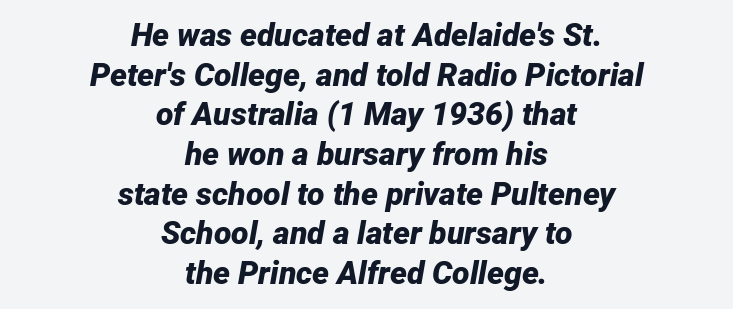
The image shows 32 px bold type, italic (leaning right); set centered, line spacing 1.24x, normal letter spacing, not underlined; low stroke contrast and a medium x-height.
